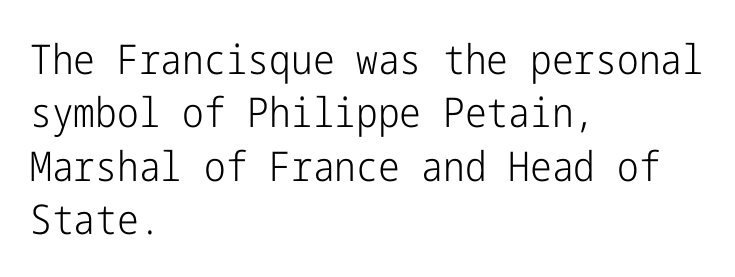
The image shows 41 px light, condensed sans-serif type, upright; set left-aligned, normal line spacing (1.3x), normal letter spacing, not underlined; low stroke contrast and a medium x-height.
